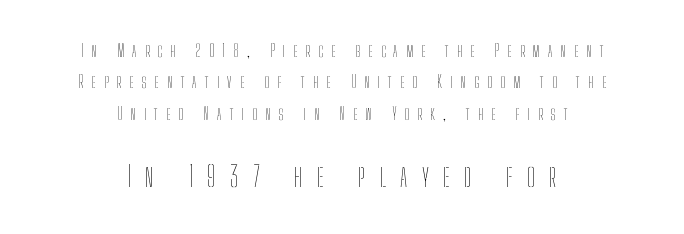
Vertical stems look standard width or narrower in stroke. The typography opts for an upright posture over an oblique one. A bare baseline throughout the passage. Substantial extra tracking has been applied to these lines. The face used here is proportionally spaced, like ordinary book or web type.
